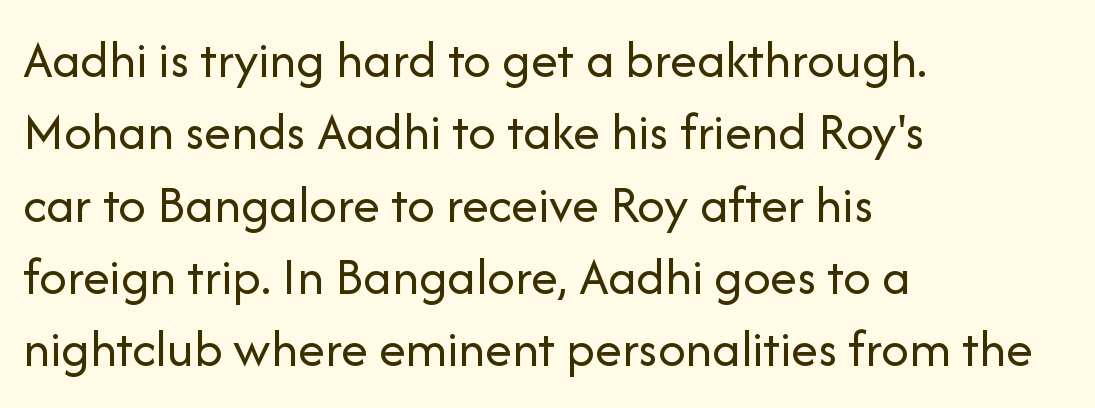
Is this a fixed-width face? No — the glyphs have proportional, varying widths. Note: no serifs on the glyphs. The designer left line spacing at the default. The paragraph has a hard left edge and a soft right edge.
